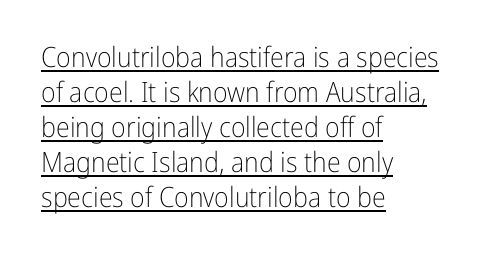
{"serif": "no", "italic": "no", "bold": "no", "weight": "light", "width": "condensed", "stroke_contrast": "low", "x_height": "medium", "monospaced": "no", "underline": "yes", "align": "left", "line_spacing": "normal", "line_spacing_ratio": 1.25, "letter_spacing": "normal", "letter_spacing_em": 0.0, "glyph_px": 28}
